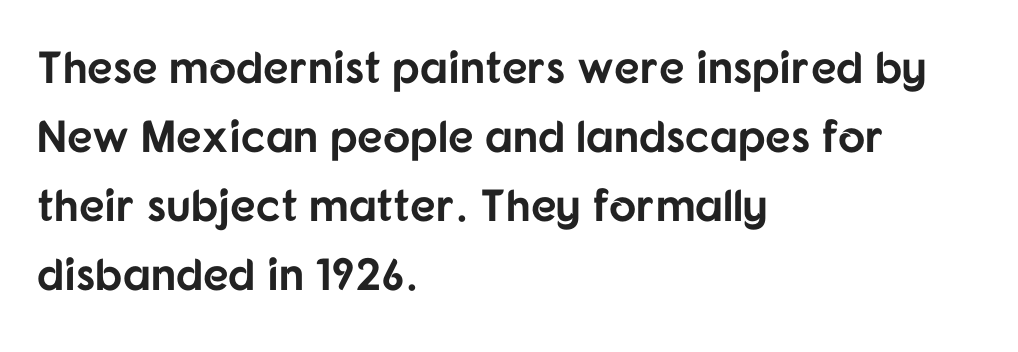
{"serif": "no", "italic": "no", "bold": "yes", "weight": "bold", "width": "normal", "stroke_contrast": "low", "x_height": "medium", "monospaced": "no", "underline": "no", "align": "left", "line_spacing": "normal", "line_spacing_ratio": 1.53, "letter_spacing": "normal", "letter_spacing_em": 0.0, "glyph_px": 45}
